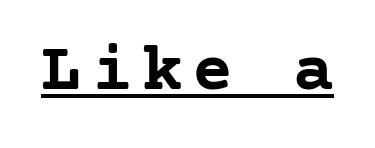
Q: Is the text bold? A: Yes.
Q: Is the text italic (slanted)? A: No, it is upright.
Q: Is the typeface a serif or a sans-serif typeface? A: Serif.
Q: Is the text underlined? A: Yes.
Q: Width (condensed, normal, or wide)? A: Normal.
Q: Stroke contrast? A: Low.
Q: x-height? A: Medium.
